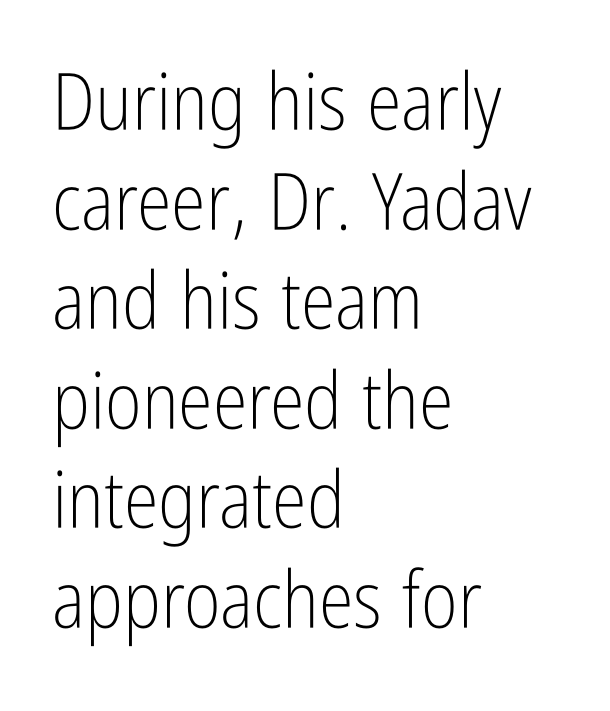
Q: Is the text bold? A: No.
Q: Is the text italic (slanted)? A: No, it is upright.
Q: Is the typeface a serif or a sans-serif typeface? A: Sans-serif.
Q: Is the text underlined? A: No.
Q: How is the paragraph aligned? A: Left-aligned.
Q: Is the spacing between letters normal or unusually wide? A: Normal.
Q: Is the spacing between lines tight, normal or loose? A: Normal.
Q: Width (condensed, normal, or wide)? A: Condensed.
Q: Stroke contrast? A: Low.
Q: x-height? A: Medium.
Q: Monospaced? A: No.
